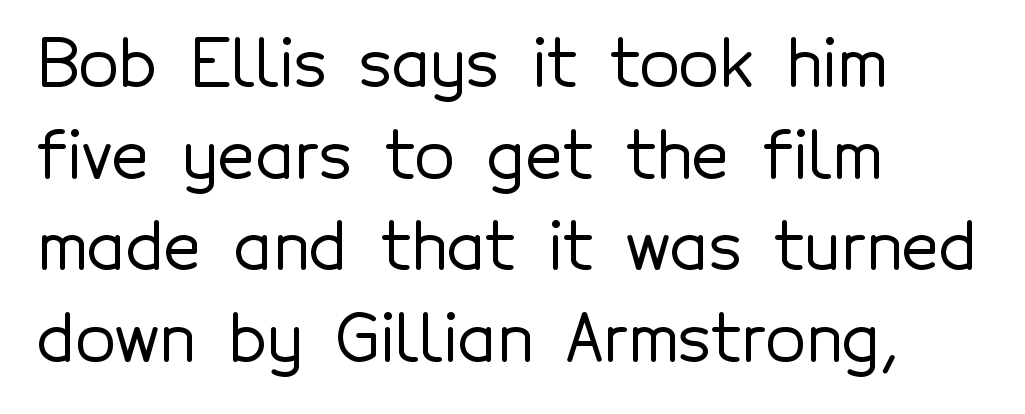
The image shows 65 px sans-serif type, upright; set left-aligned, normal line spacing (1.41x), normal letter spacing, not underlined; a medium x-height.
